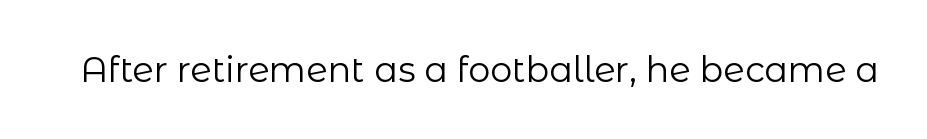
Default kerning and tracking; the words read as compact shapes. The typeface has the unassuming heft of standard copy or less. If you drew a line through each stem, it would be perfectly vertical. The rendering uses natural spacing where letterforms have individual widths.
